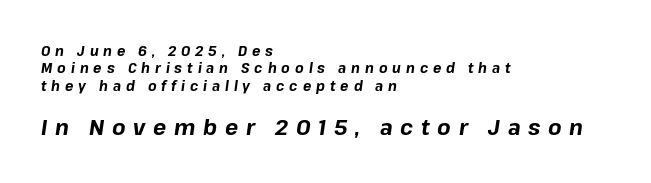
Q: Is the text bold? A: Yes.
Q: Is the text italic (slanted)? A: Yes, it leans right by about 8 degrees.
Q: Is the text underlined? A: No.
Q: How is the paragraph aligned? A: Left-aligned.
Q: Is the spacing between letters normal or unusually wide? A: Unusually wide.
Q: Which block of text is set in a larger size, the first (top) or the second (bottom)? A: The second (bottom) one.
